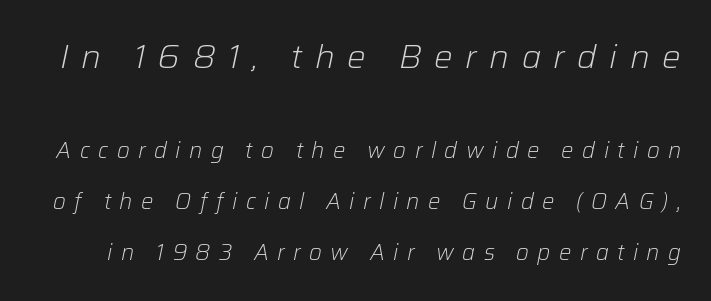
Q: Is the text bold? A: No.
Q: Is the text italic (slanted)? A: Yes, it leans right by about 12 degrees.
Q: Is the text underlined? A: No.
Q: Is the spacing between letters normal or unusually wide? A: Unusually wide.
Q: Is the spacing between lines tight, normal or loose? A: Loose.
Q: Which block of text is set in a larger size, the first (top) or the second (bottom)? A: The first (top) one.
Q: Width (condensed, normal, or wide)? A: Normal.
Q: Stroke contrast? A: Low.
Q: x-height? A: Medium.
Q: Monospaced? A: No.
